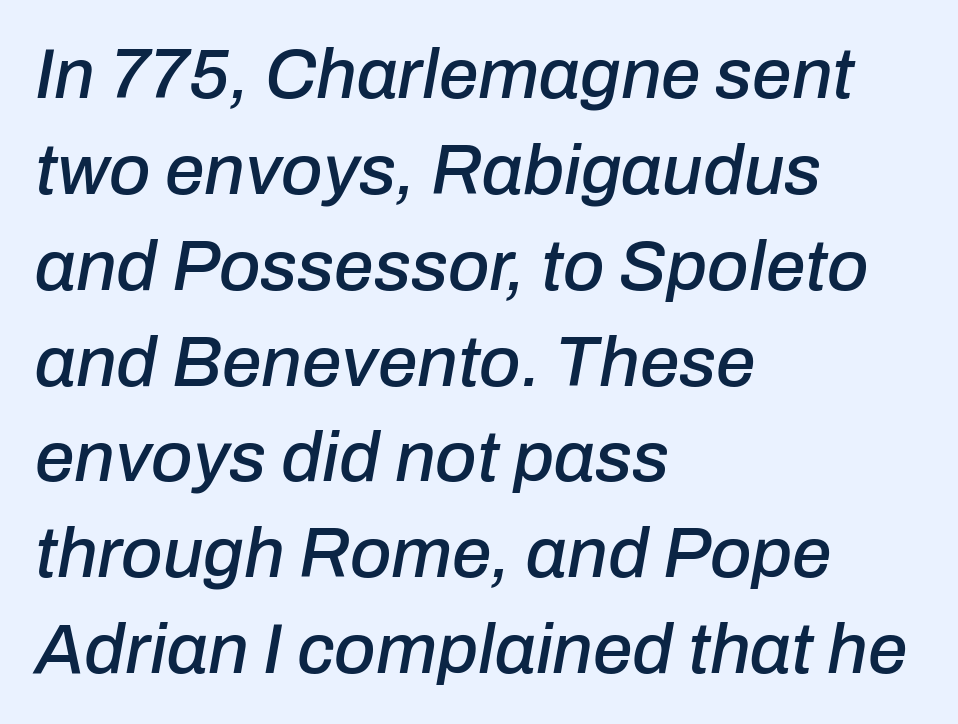
{"italic": "yes", "lean": "right", "slant_degrees": 10, "width": "normal", "stroke_contrast": "low", "x_height": "medium", "monospaced": "no", "underline": "no", "align": "left", "line_spacing": "normal", "line_spacing_ratio": 1.35, "letter_spacing": "normal", "letter_spacing_em": 0.0, "glyph_px": 71}
